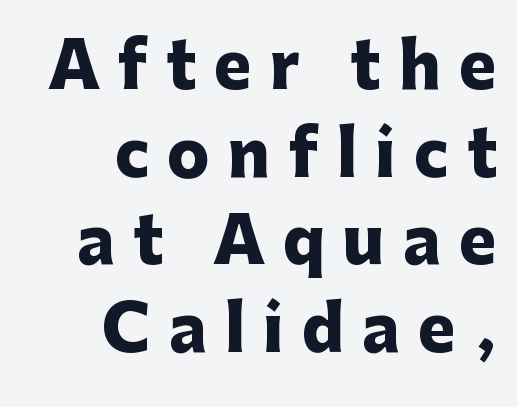
The image shows 63 px heavy sans-serif type, upright; set right-aligned, normal line spacing (1.39x), unusually wide letter spacing (+0.29 em), not underlined; low stroke contrast and a medium x-height.
